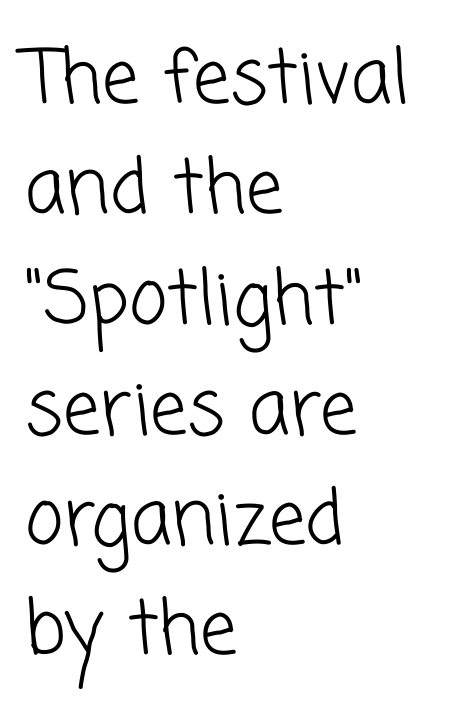
Normally led — the rows are evenly, conventionally spaced. The letterforms sit shoulder to shoulder at normal distance. The glyphs are unaccompanied by any horizontal stroke below them. Character widths vary here, with narrow letters taking less room than wide ones. Note: no serifs on the glyphs. Think standard paragraph weight, or any step lighter than that.
